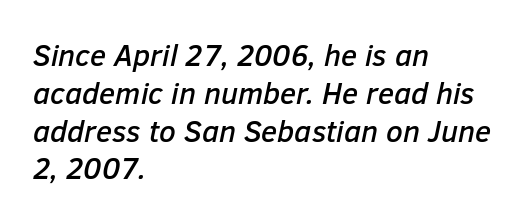
Q: Is the text italic (slanted)? A: Yes, it leans right by about 12 degrees.
Q: Is the text underlined? A: No.
Q: How is the paragraph aligned? A: Left-aligned.
Q: Is the spacing between letters normal or unusually wide? A: Normal.
Q: Is the spacing between lines tight, normal or loose? A: Normal.
Q: Width (condensed, normal, or wide)? A: Normal.
Q: Stroke contrast? A: Low.
Q: x-height? A: Medium.
Q: Monospaced? A: No.
